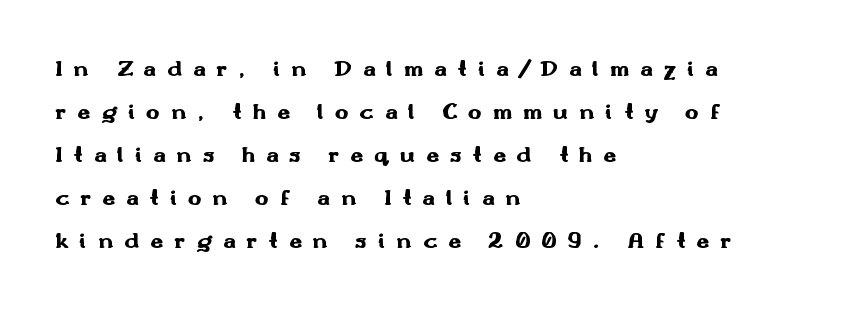
Caption: multi-line text, flush left, ragged right. Only glyphs here, with clear space below each row. These lines have a slow, spaced-out rhythm from letter to letter. The letters stand straight up with perfectly vertical stems. Plenty of ink on the page — the face is bold.
